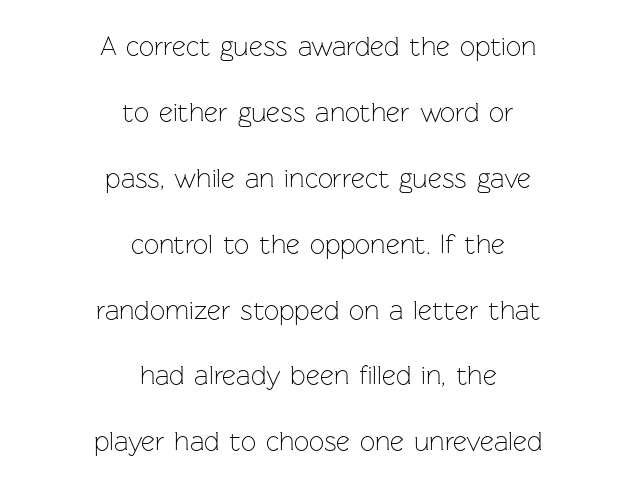
{"italic": "no", "bold": "no", "underline": "no", "align": "center", "line_spacing": "loose", "line_spacing_ratio": 2.44, "letter_spacing": "normal", "letter_spacing_em": 0.0, "glyph_px": 27}
